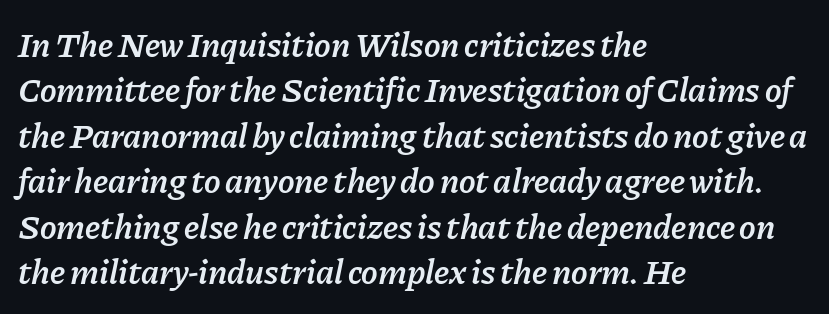
Q: Is the text bold? A: Semi-bold.
Q: Is the text italic (slanted)? A: Yes, it leans right by about 11 degrees.
Q: Is the text underlined? A: No.
Q: How is the paragraph aligned? A: Left-aligned.
Q: Is the spacing between letters normal or unusually wide? A: Normal.
Q: Is the spacing between lines tight, normal or loose? A: Normal.
Q: Width (condensed, normal, or wide)? A: Normal.
Q: Stroke contrast? A: Low.
Q: x-height? A: Medium.
Q: Monospaced? A: No.
